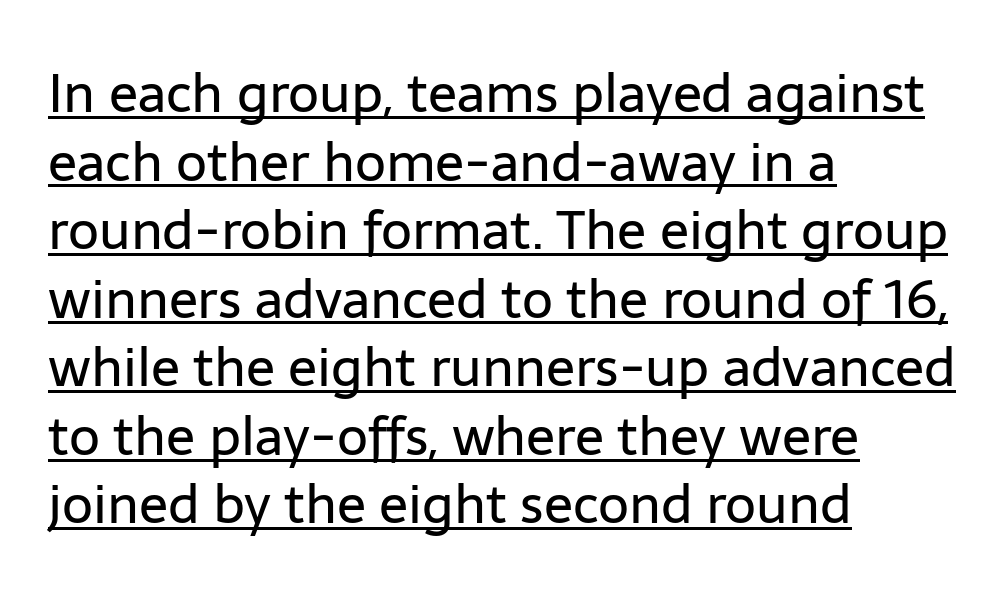
This sample uses a sans-serif face. In terms of posture, this sample is upright. Is the type heavy? It reads as light-to-regular instead. Layout note: lines flush left. Honestly, the letter spacing is just normal — you wouldn't notice it. What's the leading like? Ordinary, nothing unusual.
